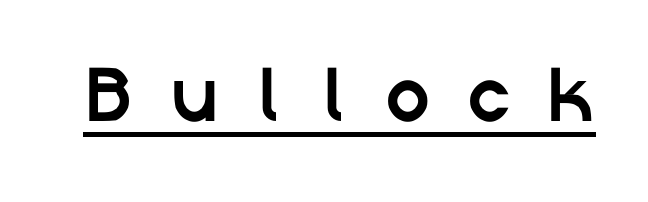
The image shows 80 px semibold sans-serif type, upright; set unusually wide letter spacing (+0.45 em), underlined; low stroke contrast and a medium x-height.
